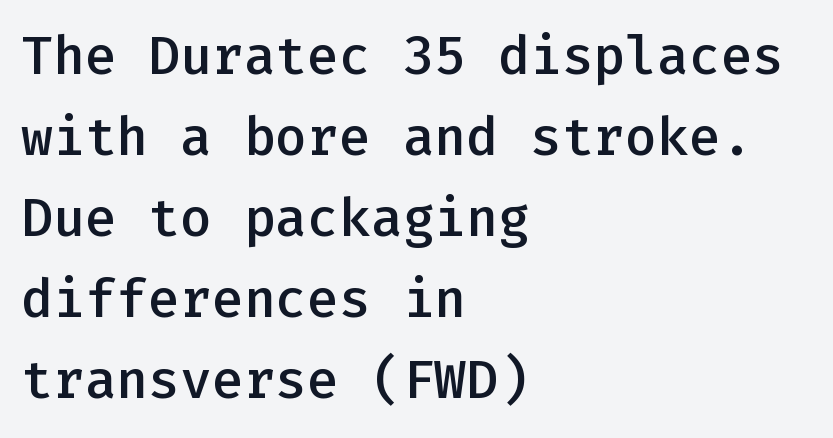
The face used here is rendered with its standard letterfit. Stroke thickness is moderately raised; the sample reads as semibold. Type without underlining. Italic: no, the glyphs are upright roman. Here the designer chose a console-style face with uniform glyph widths.
